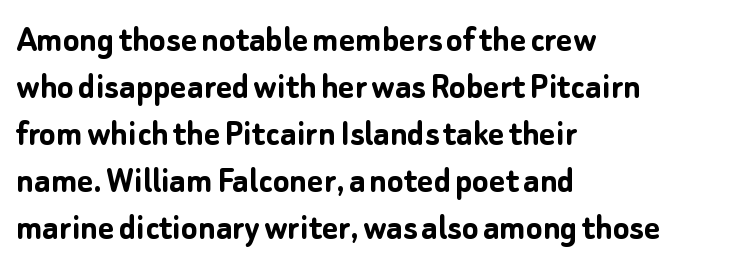
Q: Is the text bold? A: Yes.
Q: Is the text italic (slanted)? A: No, it is upright.
Q: Is the typeface a serif or a sans-serif typeface? A: Sans-serif.
Q: Is the text underlined? A: No.
Q: How is the paragraph aligned? A: Left-aligned.
Q: Is the spacing between letters normal or unusually wide? A: Normal.
Q: Width (condensed, normal, or wide)? A: Normal.
Q: Stroke contrast? A: Low.
Q: x-height? A: Medium.
Q: Monospaced? A: No.
